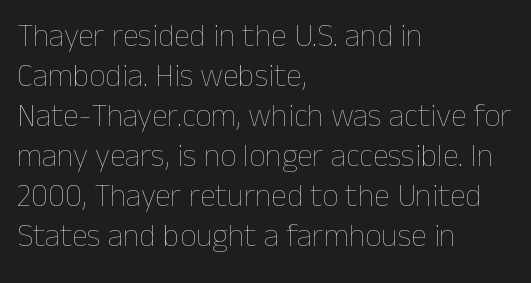
Q: Is the text bold? A: No.
Q: Is the text italic (slanted)? A: No, it is upright.
Q: Is the text underlined? A: No.
Q: How is the paragraph aligned? A: Left-aligned.
Q: Is the spacing between letters normal or unusually wide? A: Normal.
Q: Is the spacing between lines tight, normal or loose? A: Normal.
Q: Width (condensed, normal, or wide)? A: Normal.
Q: Stroke contrast? A: Low.
Q: x-height? A: Medium.
Q: Monospaced? A: No.
